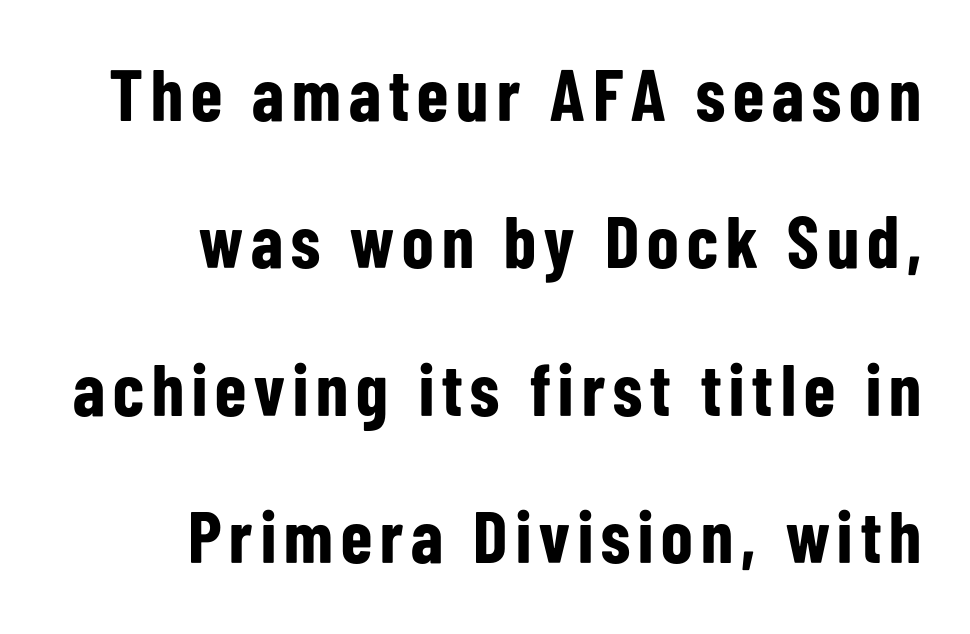
Q: Is the text bold? A: Yes.
Q: Is the text italic (slanted)? A: No, it is upright.
Q: Is the typeface a serif or a sans-serif typeface? A: Sans-serif.
Q: Is the text underlined? A: No.
Q: How is the paragraph aligned? A: Right-aligned.
Q: Is the spacing between lines tight, normal or loose? A: Loose.
Q: Width (condensed, normal, or wide)? A: Condensed.
Q: Stroke contrast? A: Low.
Q: x-height? A: Medium.
Q: Monospaced? A: No.
